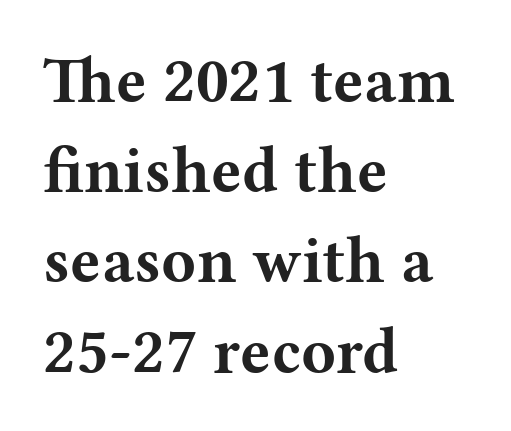
{"serif": "yes", "italic": "no", "bold": "yes", "weight": "bold", "width": "wide", "stroke_contrast": "medium", "x_height": "medium", "monospaced": "no", "underline": "no", "align": "left", "line_spacing": "normal", "line_spacing_ratio": 1.41, "letter_spacing": "normal", "letter_spacing_em": 0.0, "glyph_px": 64}
